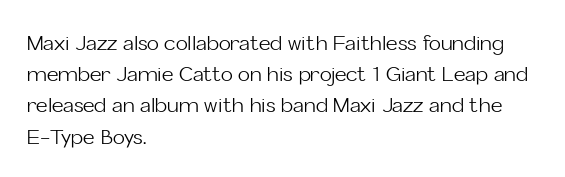
The image shows 20 px text type, upright; set left-aligned, normal line spacing (1.56x), normal letter spacing, not underlined.
